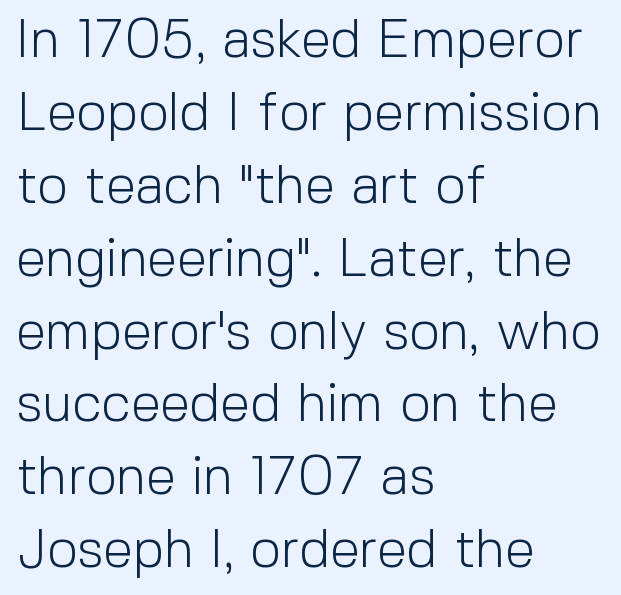
Q: Is the text bold? A: No.
Q: Is the text italic (slanted)? A: No, it is upright.
Q: Is the typeface a serif or a sans-serif typeface? A: Sans-serif.
Q: Is the text underlined? A: No.
Q: How is the paragraph aligned? A: Left-aligned.
Q: Is the spacing between letters normal or unusually wide? A: Normal.
Q: Is the spacing between lines tight, normal or loose? A: Normal.
Q: Width (condensed, normal, or wide)? A: Normal.
Q: x-height? A: Medium.
Q: Monospaced? A: No.
